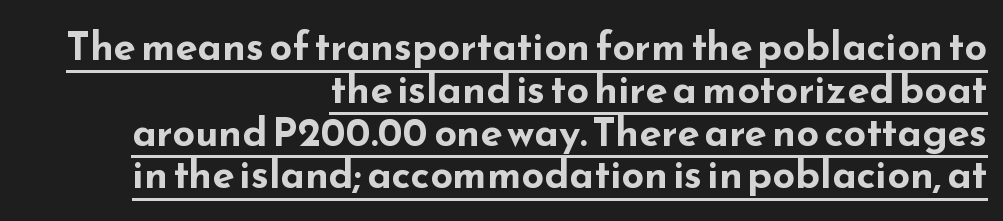
Looks like regular typesetting: each glyph gets only the width it needs. Is there any slant? The stems are plumb. The face used here has the dense, thick strokes of a bold. In terms of letterspacing, this is plain default setting. Underlined type. Right-aligned paragraph, ragged on the left.
